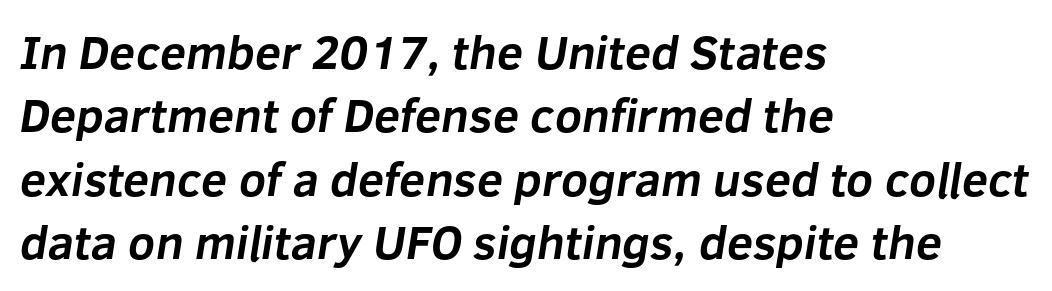
The lines in this sample share a left origin and differ only in where they stop. Just letters on the line, the space beneath them empty. Honestly, the letter spacing is just normal — you wouldn't notice it. Plenty of ink on the page — the face is bold. A normal amount of white space separates one row of letters from the next.
